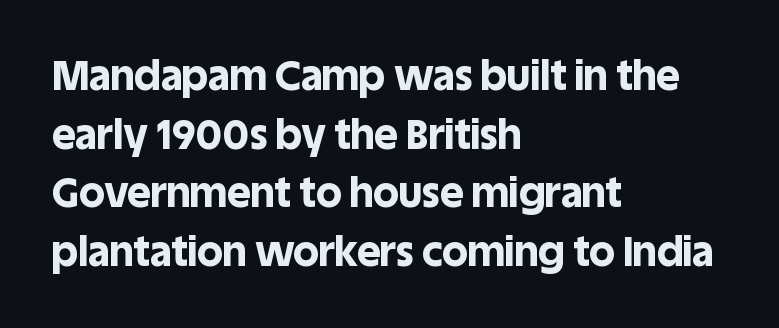
The image shows 41 px bold sans-serif type, upright; set left-aligned, normal line spacing (1.43x), normal letter spacing, not underlined; a large x-height.
